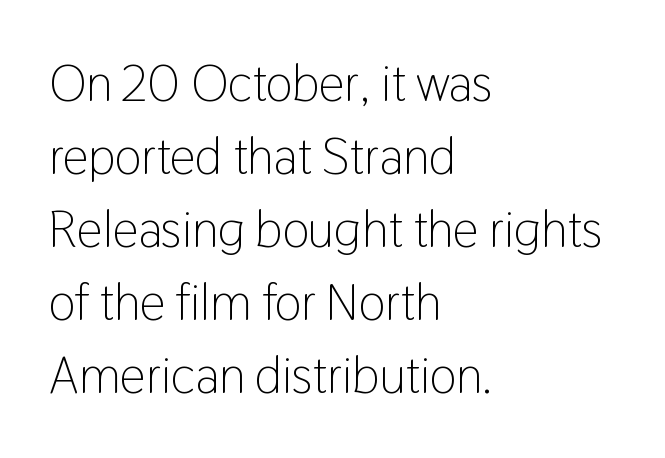
Line beginnings align vertically; line endings do not. You can tell it's not italic because the verticals are truly vertical. Nothing heavy about these letters — not bold at all. Summary of vertical rhythm: regular, with standard interline spacing.
